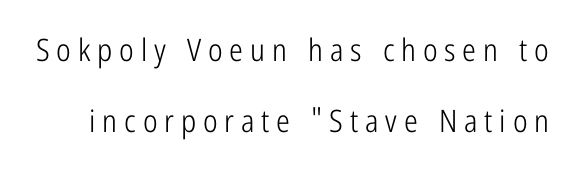
Q: Is the text bold? A: No.
Q: Is the text italic (slanted)? A: No, it is upright.
Q: Is the typeface a serif or a sans-serif typeface? A: Sans-serif.
Q: Is the text underlined? A: No.
Q: Is the spacing between letters normal or unusually wide? A: Unusually wide.
Q: Is the spacing between lines tight, normal or loose? A: Loose.
Q: Width (condensed, normal, or wide)? A: Condensed.
Q: Stroke contrast? A: Low.
Q: x-height? A: Medium.
Q: Monospaced? A: No.
